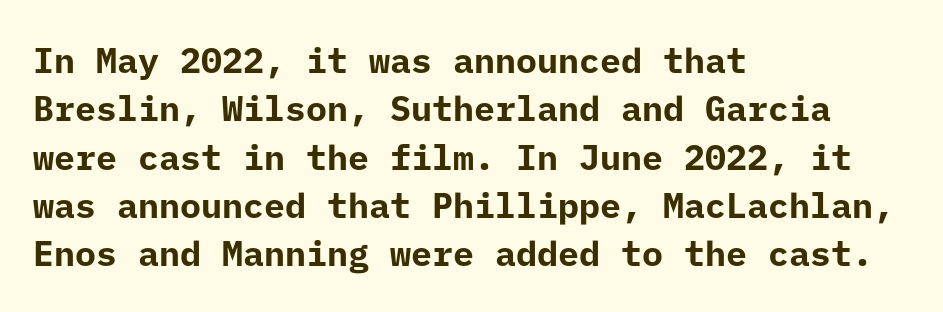
{"serif": "no", "italic": "no", "bold": "yes", "weight": "bold", "width": "normal", "stroke_contrast": "low", "x_height": "medium", "underline": "no", "align": "left", "line_spacing": "normal", "line_spacing_ratio": 1.38, "letter_spacing": "normal", "letter_spacing_em": 0.0, "glyph_px": 35}
